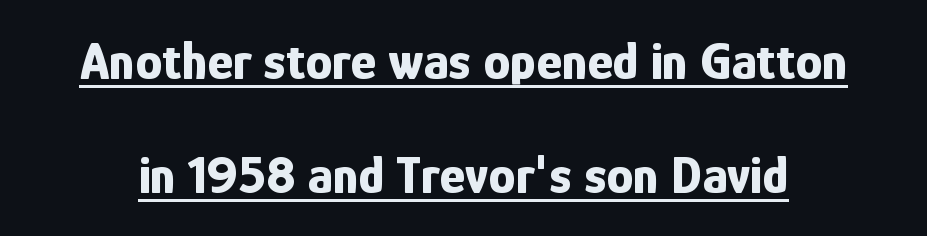
The image shows 54 px bold, condensed sans-serif type, upright; set loose line spacing (2.12x), normal letter spacing, underlined; low stroke contrast and a medium x-height.
